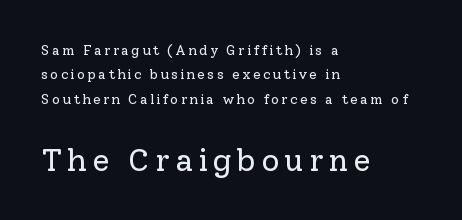
The image shows 32 px regular-weight serif type, upright; set left-aligned, line spacing 1.74x, not underlined; the second (bottom) block is 2.29x larger; low stroke contrast and a medium x-height.
